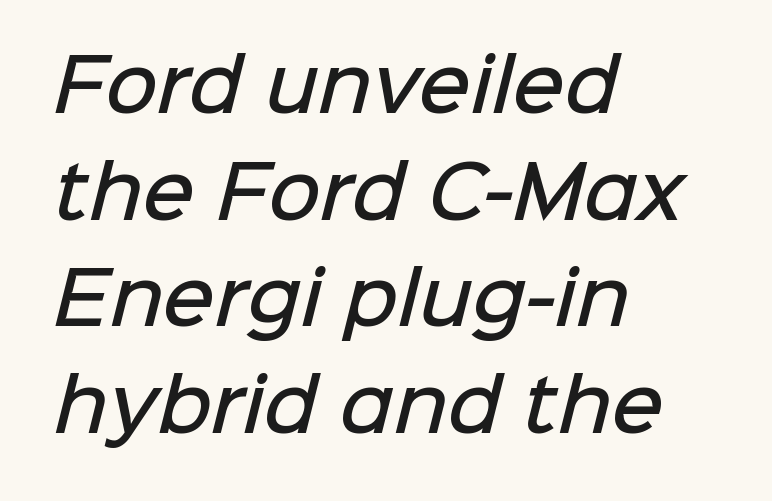
Q: Is the text bold? A: Semi-bold.
Q: Is the typeface a serif or a sans-serif typeface? A: Sans-serif.
Q: Is the text underlined? A: No.
Q: How is the paragraph aligned? A: Left-aligned.
Q: Is the spacing between letters normal or unusually wide? A: Normal.
Q: Is the spacing between lines tight, normal or loose? A: Normal.
Q: Width (condensed, normal, or wide)? A: Normal.
Q: Stroke contrast? A: Low.
Q: x-height? A: Medium.
Q: Monospaced? A: No.
